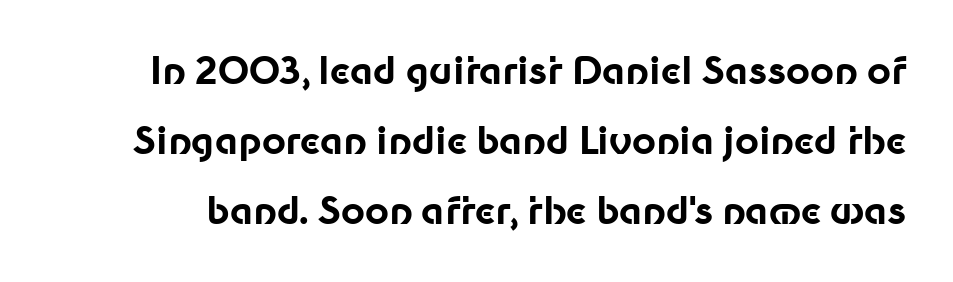
{"serif": "no", "italic": "no", "bold": "yes", "weight": "bold", "width": "normal", "stroke_contrast": "low", "x_height": "medium", "monospaced": "no", "underline": "no", "line_spacing_ratio": 1.89, "letter_spacing": "normal", "letter_spacing_em": 0.0, "glyph_px": 37}
